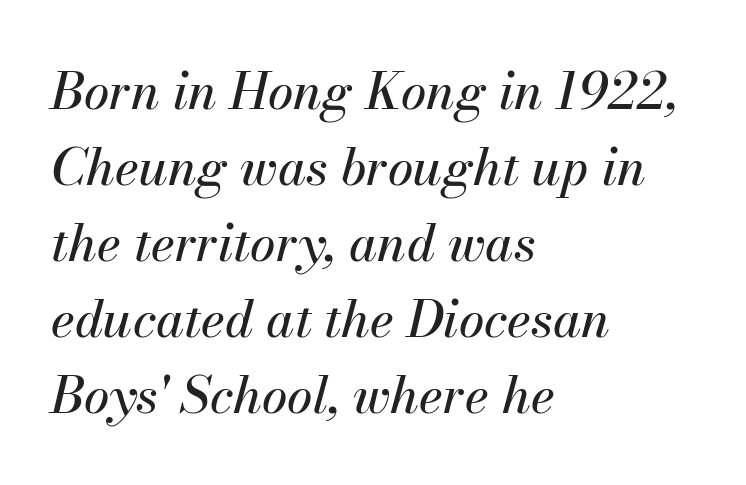
{"italic": "yes", "lean": "right", "slant_degrees": 13, "width": "normal", "stroke_contrast": "medium", "x_height": "small", "monospaced": "no", "underline": "no", "align": "left", "line_spacing": "normal", "line_spacing_ratio": 1.49, "letter_spacing": "normal", "letter_spacing_em": 0.0, "glyph_px": 51}
